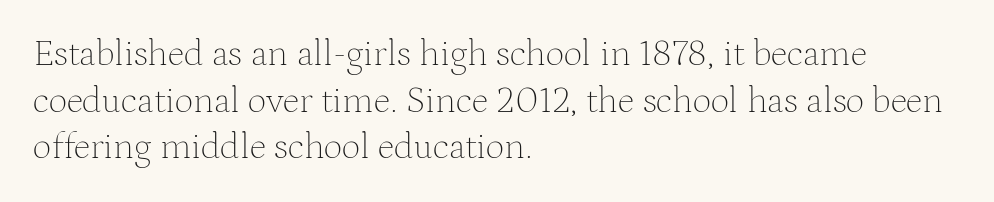
Where is the straight margin? On the left. Stroke terminals: seriffed. Character widths vary here, with narrow letters taking less room than wide ones. This is not heavy type; no bold has been used. The designer left line spacing at the default.
